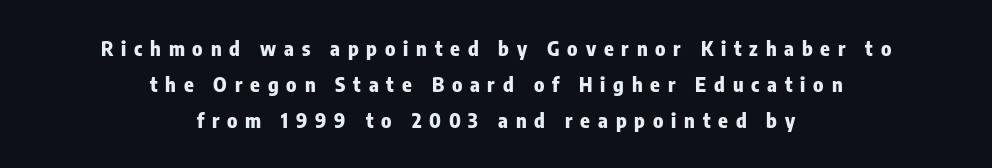
Strong, thick strokes mark this as bold type. The specimen reads as upright at a glance. This rendering features lettering with no underline. Casual observation: everything's sitting right in the middle. The passage shown has open, widely tracked lettering throughout.
